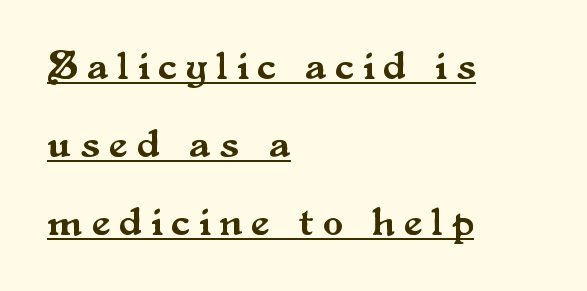
The image shows 41 px serif type, upright; set left-aligned, loose line spacing (1.9x), unusually wide letter spacing (+0.23 em), underlined; medium stroke contrast and a small x-height.
